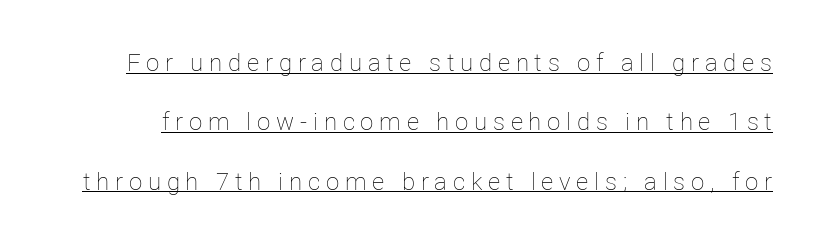
Q: Is the text bold? A: No.
Q: Is the text italic (slanted)? A: No, it is upright.
Q: Is the text underlined? A: Yes.
Q: Is the spacing between letters normal or unusually wide? A: Unusually wide.
Q: Is the spacing between lines tight, normal or loose? A: Loose.
